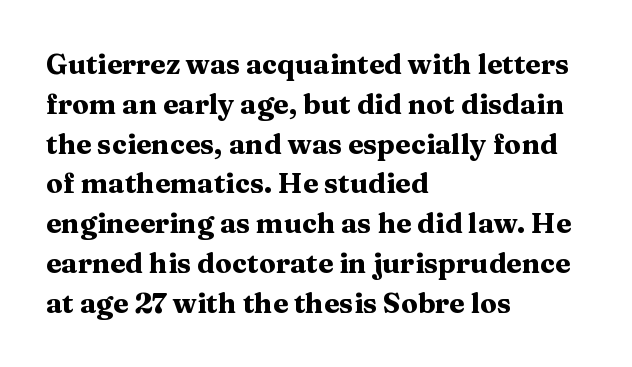
{"serif": "yes", "italic": "no", "bold": "yes", "weight": "heavy", "width": "wide", "stroke_contrast": "medium", "x_height": "medium", "monospaced": "no", "underline": "no", "align": "left", "line_spacing": "normal", "line_spacing_ratio": 1.42, "letter_spacing": "normal", "letter_spacing_em": 0.0, "glyph_px": 28}
